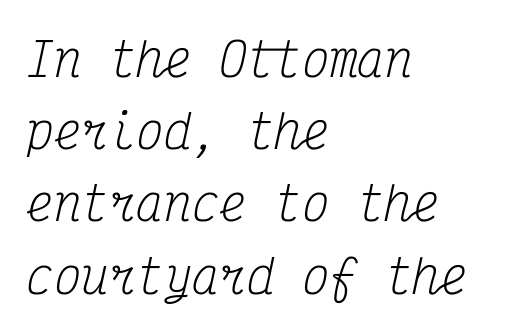
The image shows 46 px regular-weight, condensed serif type, italic (leaning right), monospaced; set left-aligned, normal line spacing (1.57x), normal letter spacing, not underlined; medium stroke contrast and a medium x-height.
